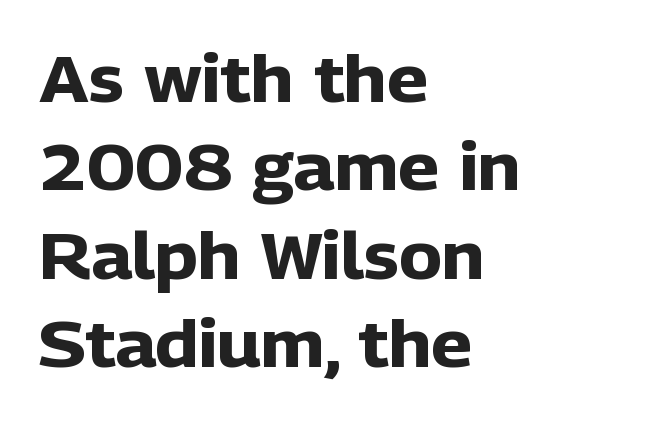
Q: Is the text bold? A: Yes.
Q: Is the text italic (slanted)? A: No, it is upright.
Q: Is the typeface a serif or a sans-serif typeface? A: Sans-serif.
Q: Is the text underlined? A: No.
Q: How is the paragraph aligned? A: Left-aligned.
Q: Is the spacing between letters normal or unusually wide? A: Normal.
Q: Is the spacing between lines tight, normal or loose? A: Normal.
Q: Width (condensed, normal, or wide)? A: Normal.
Q: Stroke contrast? A: Low.
Q: x-height? A: Medium.
Q: Monospaced? A: No.
